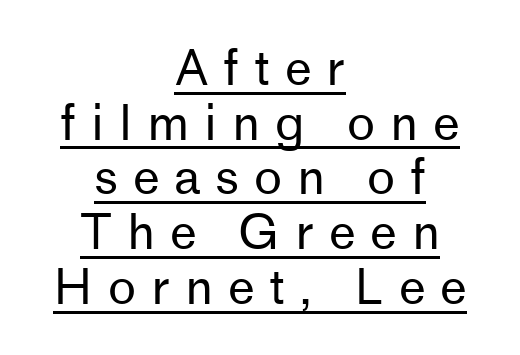
Q: Is the text bold? A: No.
Q: Is the text italic (slanted)? A: No, it is upright.
Q: Is the typeface a serif or a sans-serif typeface? A: Sans-serif.
Q: Is the text underlined? A: Yes.
Q: How is the paragraph aligned? A: Centered.
Q: Is the spacing between letters normal or unusually wide? A: Unusually wide.
Q: Is the spacing between lines tight, normal or loose? A: Tight.
Q: Width (condensed, normal, or wide)? A: Normal.
Q: Stroke contrast? A: Low.
Q: x-height? A: Medium.
Q: Monospaced? A: No.
